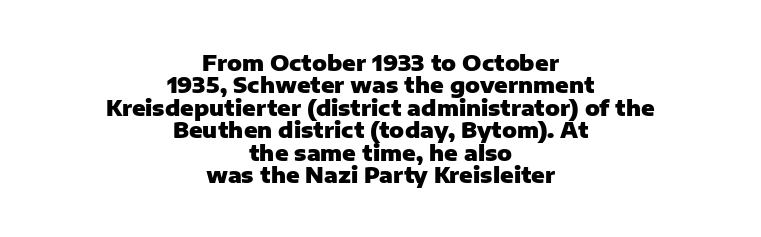
Q: Is the text bold? A: Yes.
Q: Is the text italic (slanted)? A: No, it is upright.
Q: Is the text underlined? A: No.
Q: How is the paragraph aligned? A: Centered.
Q: Is the spacing between letters normal or unusually wide? A: Normal.
Q: Is the spacing between lines tight, normal or loose? A: Tight.
